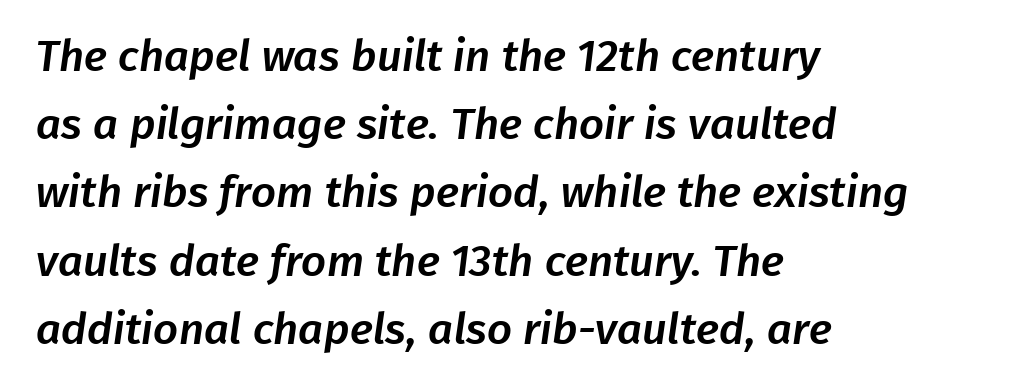
Typographically, this falls in the sans-serif category. Is the letter spacing exaggerated? No — it looks like the ordinary default. One-word summary of the alignment: left. What's the leading like? Ordinary, nothing unusual. Is this a fixed-width face? No — the glyphs have proportional, varying widths. Underline: absent.
